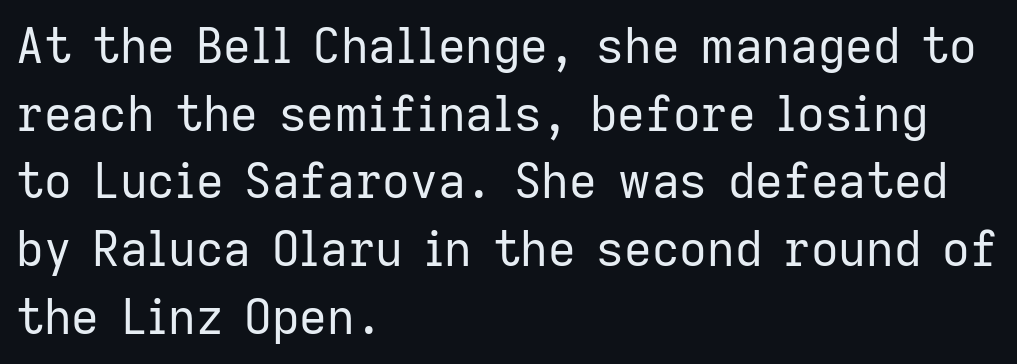
Q: Is the text bold? A: No.
Q: Is the text italic (slanted)? A: No, it is upright.
Q: Is the typeface a serif or a sans-serif typeface? A: Sans-serif.
Q: Is the text underlined? A: No.
Q: How is the paragraph aligned? A: Left-aligned.
Q: Is the spacing between letters normal or unusually wide? A: Normal.
Q: Is the spacing between lines tight, normal or loose? A: Normal.
Q: Width (condensed, normal, or wide)? A: Normal.
Q: Stroke contrast? A: Low.
Q: x-height? A: Medium.
Q: Monospaced? A: No.
